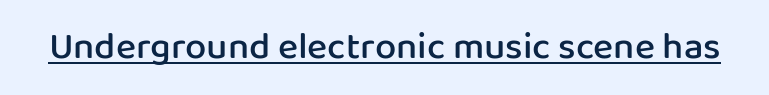
The image shows 38 px semibold sans-serif type, upright; set normal letter spacing, underlined; low stroke contrast and a medium x-height.
